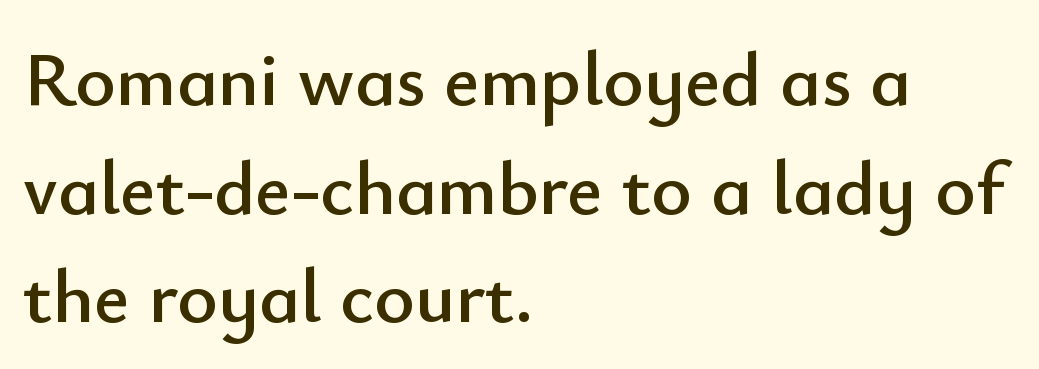
Q: Is the text italic (slanted)? A: No, it is upright.
Q: Is the typeface a serif or a sans-serif typeface? A: Sans-serif.
Q: Is the text underlined? A: No.
Q: How is the paragraph aligned? A: Left-aligned.
Q: Is the spacing between letters normal or unusually wide? A: Normal.
Q: Is the spacing between lines tight, normal or loose? A: Normal.
Q: Width (condensed, normal, or wide)? A: Normal.
Q: Stroke contrast? A: Low.
Q: x-height? A: Small.
Q: Monospaced? A: No.
